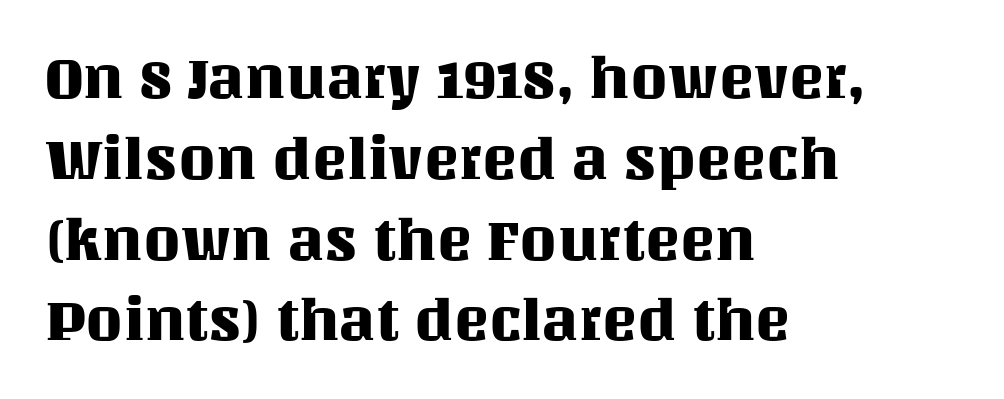
Compared with a centered layout, this one pins lines to the left instead. Look at the tracking — it's just the regular setting, nothing added. The passage shown stacks its lines at a standard gap. Unmarked baselines from the first word to the last. Quick note: not italic, upright.
